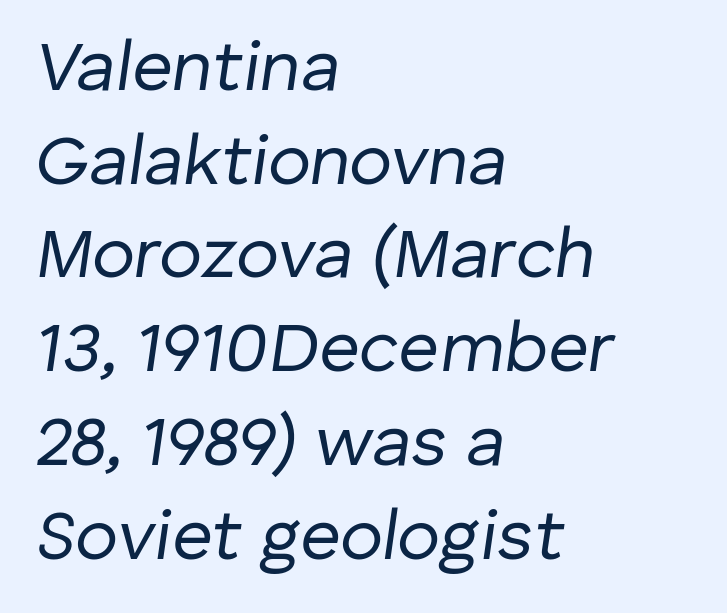
Plain, unruled lines of type. Layout note: lines flush left. Rendered with sloped, italic letterforms. This sample has the flowing, uneven cadence of proportional lettering.
